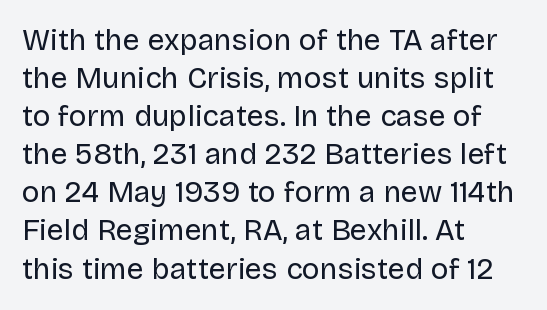
{"serif": "no", "italic": "no", "bold": "no", "weight": "regular", "width": "normal", "stroke_contrast": "low", "x_height": "large", "monospaced": "no", "underline": "no", "align": "left", "line_spacing": "normal", "line_spacing_ratio": 1.27, "letter_spacing": "normal", "letter_spacing_em": 0.0, "glyph_px": 30}
